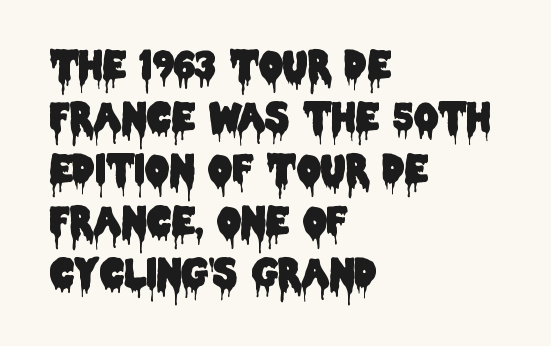
Italic: no, the glyphs are upright roman. Check under the words: just untouched page. What's the leading like? Ordinary, nothing unusual. A typesetter would call this proportional, since set widths differ per character. In CSS terms this would be text-align: left.
